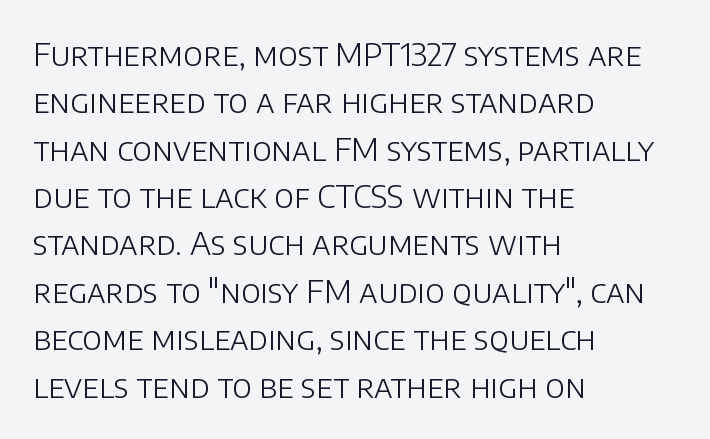
The image shows 32 px light sans-serif type, upright; set left-aligned, normal line spacing (1.48x), normal letter spacing, not underlined; low stroke contrast and a large x-height.
